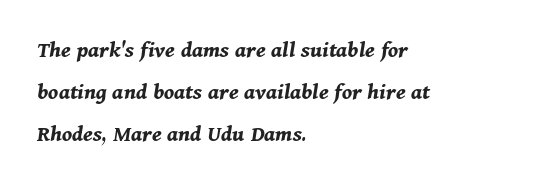
{"italic": "yes", "lean": "right", "slant_degrees": 11, "bold": "yes", "underline": "no", "align": "left", "line_spacing_ratio": 1.76, "letter_spacing": "normal", "letter_spacing_em": 0.0, "glyph_px": 24}
